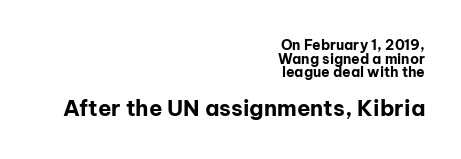
The image shows 22 px bold type, upright; set right-aligned, tight line spacing (0.97x), normal letter spacing, not underlined; the second (bottom) block is 1.57x larger.
